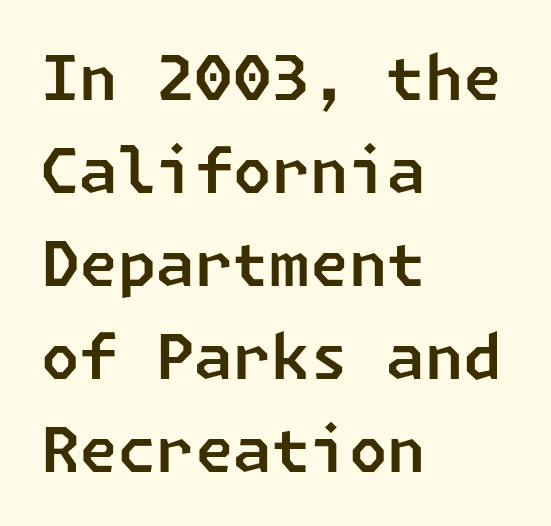
The image shows 62 px sans-serif type; set left-aligned, normal line spacing (1.5x), normal letter spacing, not underlined; low stroke contrast and a medium x-height.
